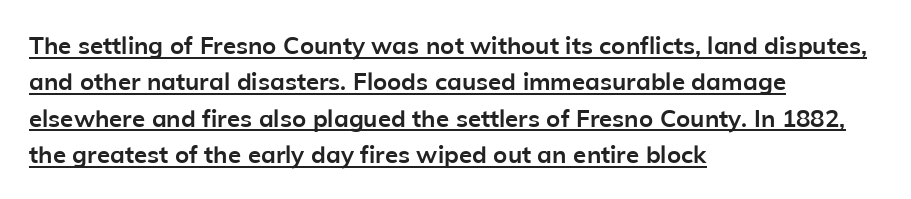
{"italic": "no", "bold": "yes", "underline": "yes", "align": "left", "line_spacing": "normal", "line_spacing_ratio": 1.52, "letter_spacing": "normal", "letter_spacing_em": 0.0, "glyph_px": 24}
